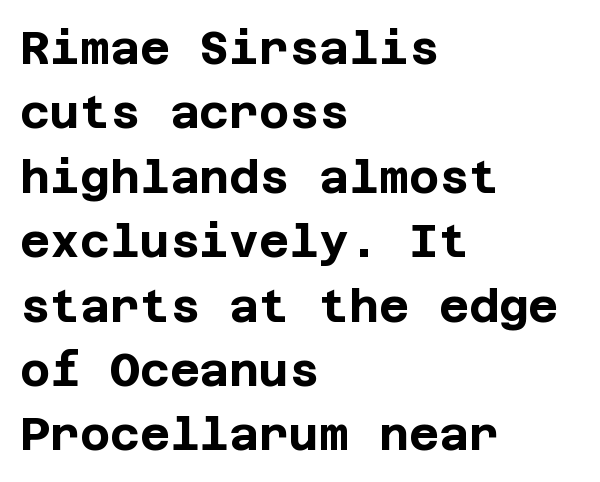
{"serif": "no", "italic": "no", "bold": "yes", "weight": "bold", "width": "normal", "stroke_contrast": "low", "x_height": "large", "underline": "no", "align": "left", "line_spacing": "normal", "line_spacing_ratio": 1.4, "letter_spacing": "normal", "letter_spacing_em": 0.0, "glyph_px": 46}
